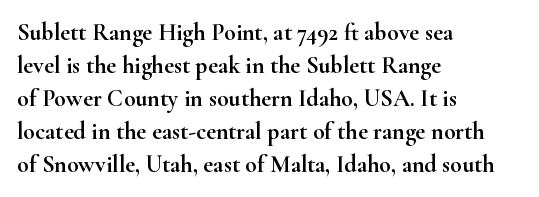
The lines are quadded left. Does extra space separate the letters? No, they use regular spacing. Tall strokes in this sample are plumb rather than angled. Notice how descenders clear the ascenders below comfortably — that's standard leading. This rendering features lettering with no underline.
